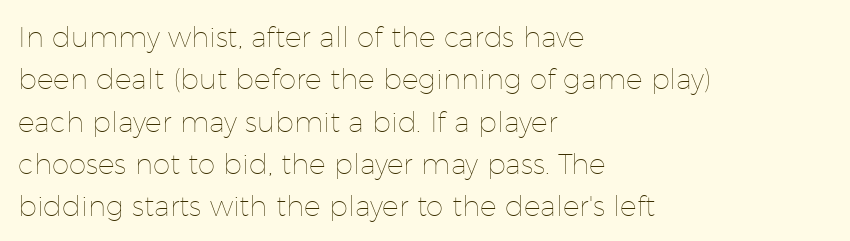
The gaps between neighbouring characters are ordinary and unremarkable. Compared with a centered layout, this one pins lines to the left instead. This sample has the flowing, uneven cadence of proportional lettering. The string is rendered with underlining switched off. These glyphs show unthickened strokes, regular width or finer. This is the regular roman posture of the typeface.
